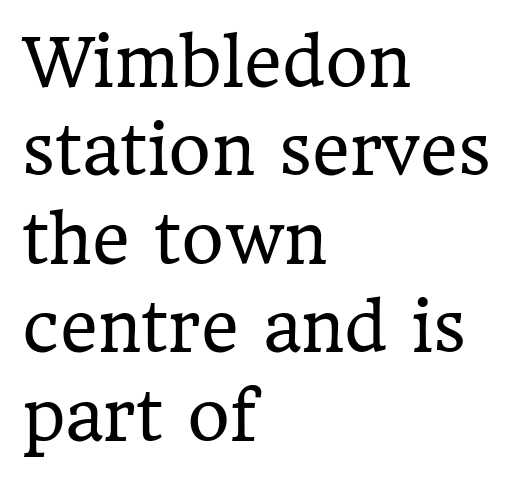
Characters follow at the spacing the type designer built in. This sample has the flowing, uneven cadence of proportional lettering. Quick note: underline off. I'd call this a serif setting — the letters wear small feet. The strokes are not fattened; the text isn't bold.
